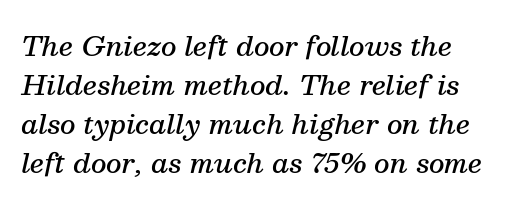
The image shows 27 px text type, italic (leaning right); set left-aligned, normal line spacing (1.45x), normal letter spacing, not underlined.
